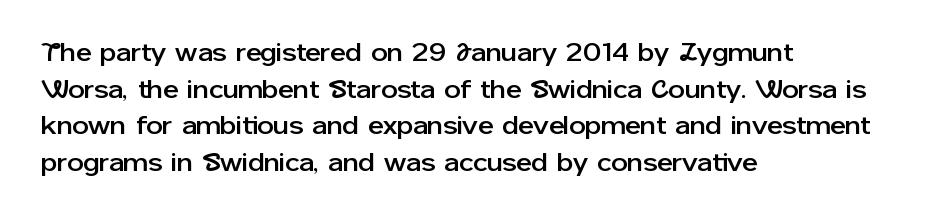
Q: Is the text italic (slanted)? A: No, it is upright.
Q: Is the text underlined? A: No.
Q: How is the paragraph aligned? A: Left-aligned.
Q: Is the spacing between letters normal or unusually wide? A: Normal.
Q: Is the spacing between lines tight, normal or loose? A: Normal.
